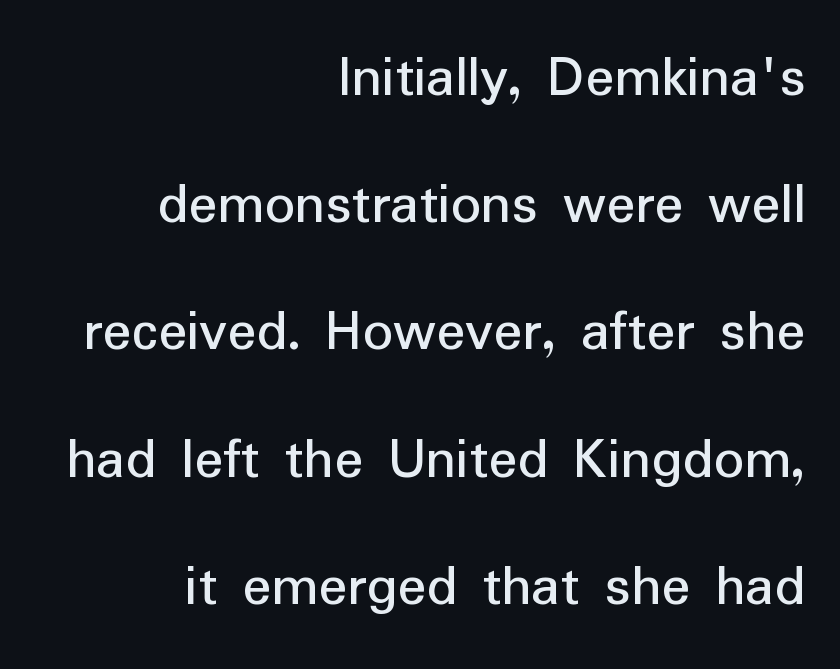
Q: Is the text italic (slanted)? A: No, it is upright.
Q: Is the typeface a serif or a sans-serif typeface? A: Sans-serif.
Q: Is the text underlined? A: No.
Q: How is the paragraph aligned? A: Right-aligned.
Q: Is the spacing between letters normal or unusually wide? A: Normal.
Q: Is the spacing between lines tight, normal or loose? A: Loose.
Q: Width (condensed, normal, or wide)? A: Normal.
Q: Stroke contrast? A: Low.
Q: x-height? A: Medium.
Q: Monospaced? A: No.
